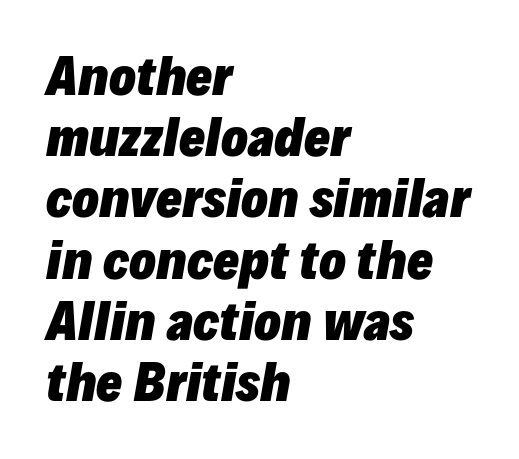
{"italic": "yes", "lean": "right", "slant_degrees": 10, "bold": "yes", "weight": "heavy", "width": "normal", "stroke_contrast": "low", "x_height": "medium", "monospaced": "no", "underline": "no", "align": "left", "line_spacing": "normal", "line_spacing_ratio": 1.25, "letter_spacing": "normal", "letter_spacing_em": 0.0, "glyph_px": 49}
